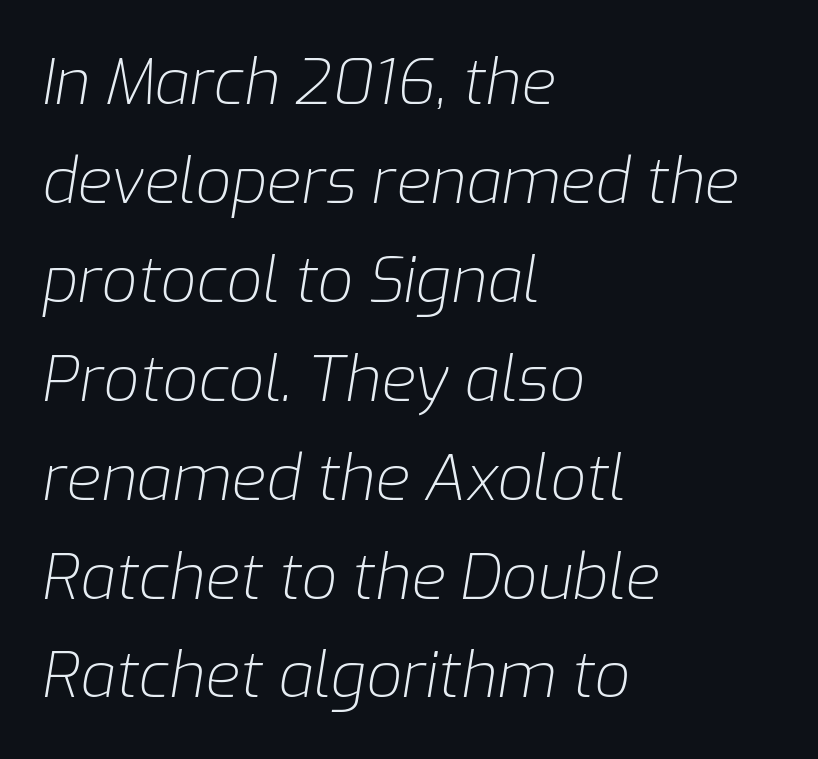
The image shows 63 px light type, italic (leaning right); set left-aligned, normal line spacing (1.57x), normal letter spacing, not underlined; low stroke contrast and a medium x-height.
